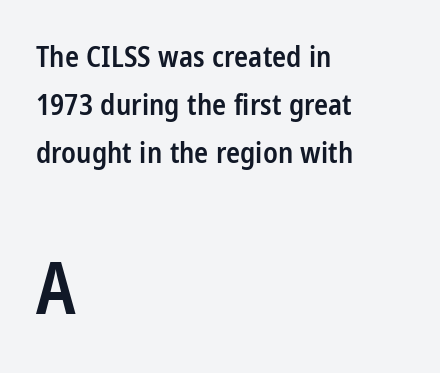
Q: Is the text bold? A: Semi-bold.
Q: Is the text italic (slanted)? A: No, it is upright.
Q: Is the typeface a serif or a sans-serif typeface? A: Sans-serif.
Q: Is the text underlined? A: No.
Q: How is the paragraph aligned? A: Left-aligned.
Q: Is the spacing between letters normal or unusually wide? A: Normal.
Q: Is the spacing between lines tight, normal or loose? A: Normal.
Q: Which block of text is set in a larger size, the first (top) or the second (bottom)? A: The second (bottom) one.
Q: Width (condensed, normal, or wide)? A: Condensed.
Q: Stroke contrast? A: Low.
Q: x-height? A: Medium.
Q: Monospaced? A: No.
